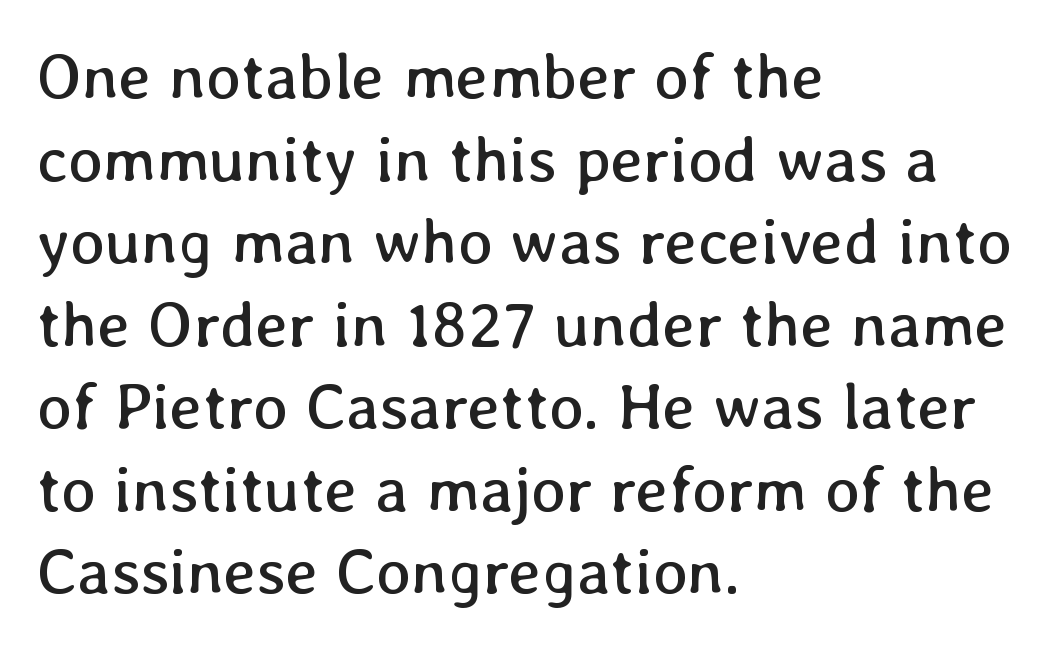
The image shows 65 px regular-weight type, upright; set left-aligned, normal line spacing (1.27x), normal letter spacing, not underlined; low stroke contrast and a medium x-height.
